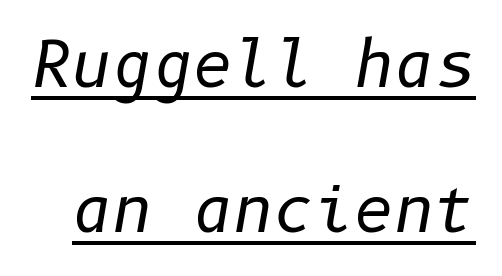
Q: Is the text bold? A: No.
Q: Is the text italic (slanted)? A: Yes, it leans right by about 10 degrees.
Q: Is the text underlined? A: Yes.
Q: Is the spacing between letters normal or unusually wide? A: Normal.
Q: Is the spacing between lines tight, normal or loose? A: Loose.
Q: Width (condensed, normal, or wide)? A: Normal.
Q: Stroke contrast? A: Low.
Q: x-height? A: Medium.
